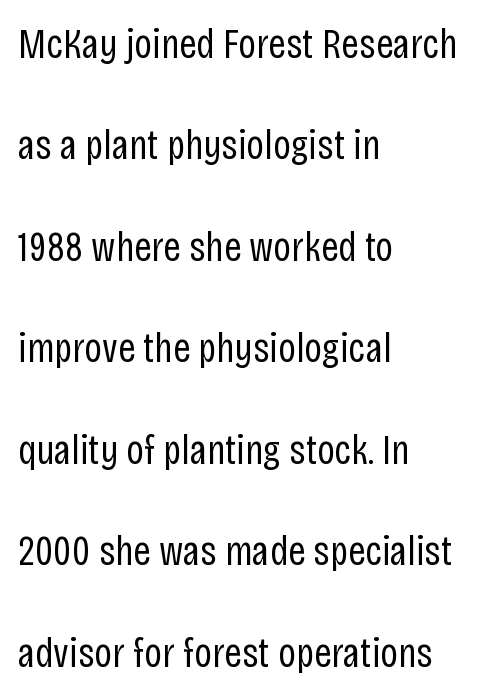
Q: Is the text bold? A: No.
Q: Is the text italic (slanted)? A: No, it is upright.
Q: Is the typeface a serif or a sans-serif typeface? A: Sans-serif.
Q: Is the text underlined? A: No.
Q: How is the paragraph aligned? A: Left-aligned.
Q: Is the spacing between letters normal or unusually wide? A: Normal.
Q: Is the spacing between lines tight, normal or loose? A: Loose.
Q: Width (condensed, normal, or wide)? A: Condensed.
Q: Stroke contrast? A: Low.
Q: x-height? A: Large.
Q: Monospaced? A: No.
